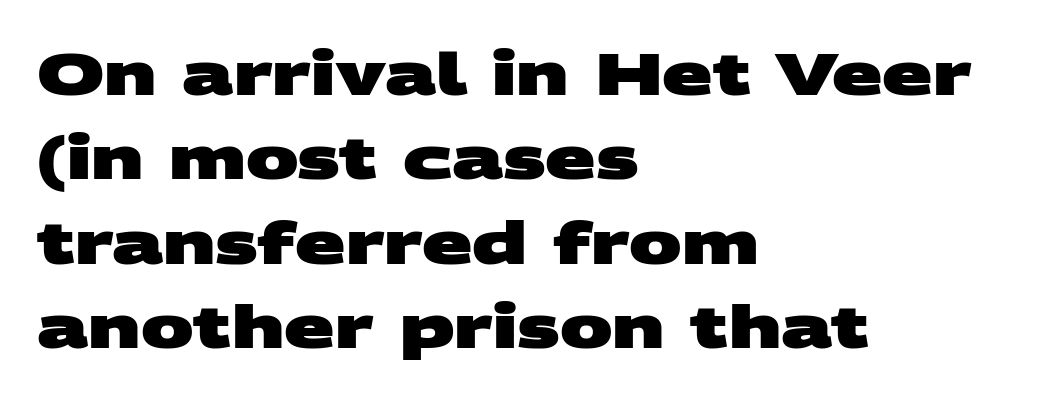
{"serif": "no", "bold": "yes", "weight": "heavy", "width": "wide", "stroke_contrast": "medium", "x_height": "large", "monospaced": "no", "underline": "no", "align": "left", "line_spacing": "normal", "line_spacing_ratio": 1.43, "letter_spacing": "normal", "letter_spacing_em": 0.0, "glyph_px": 59}
